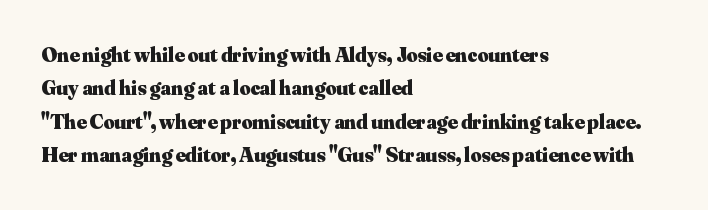
The image shows 21 px bold type, upright; set left-aligned, normal line spacing (1.59x), normal letter spacing, not underlined.
